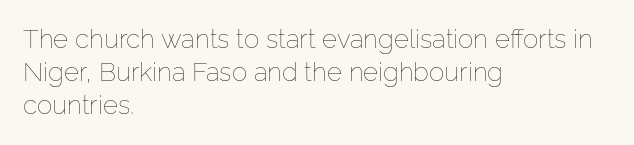
The image shows 26 px text type, upright; set left-aligned, normal line spacing (1.27x), normal letter spacing, not underlined.
